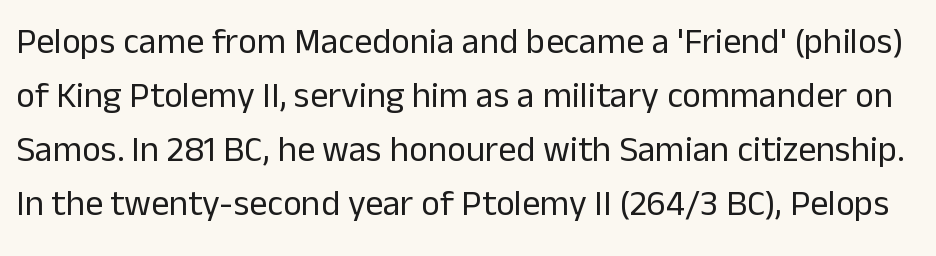
Each new line begins a customary step beneath the previous one. Each letter keeps its own natural width here, so spacing adapts to shape. What stands out about the letter spacing? Nothing — it is the standard amount. Unbolded letterforms with no extra heft.
